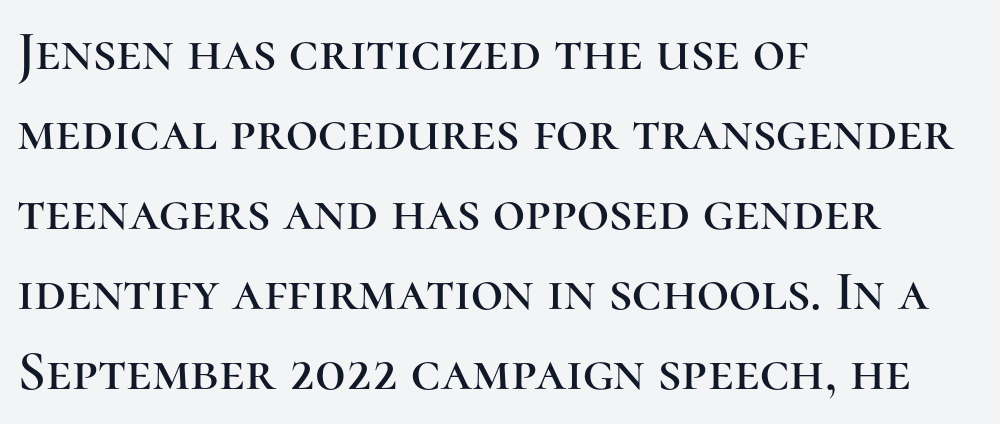
{"serif": "yes", "italic": "no", "width": "normal", "stroke_contrast": "high", "x_height": "medium", "monospaced": "no", "underline": "no", "align": "left", "line_spacing": "normal", "line_spacing_ratio": 1.43, "letter_spacing": "normal", "letter_spacing_em": 0.0, "glyph_px": 56}
